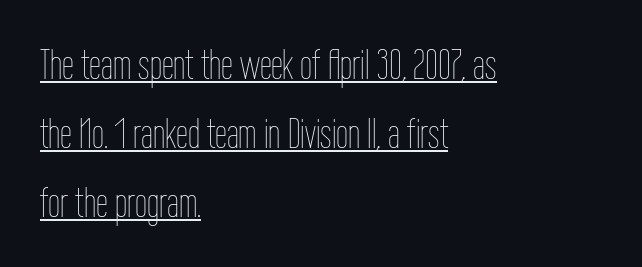
The leading is moderate, giving the passage an even texture. A baseline rule has been typeset under these characters. Alignment: flush left. A roman cut, with each character standing at attention. Caption: standard tracking, unaltered. The passage shown is not bold in any degree.
